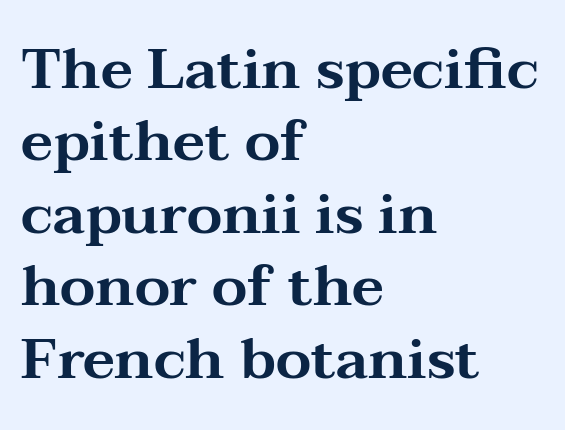
Alignment: flush left. Words appear dense and cohesive because spacing is normal. The letters stand straight up with perfectly vertical stems. Line spacing here is normal. A typesetter would call this proportional, since set widths differ per character. Lines of text with bare space underneath.
